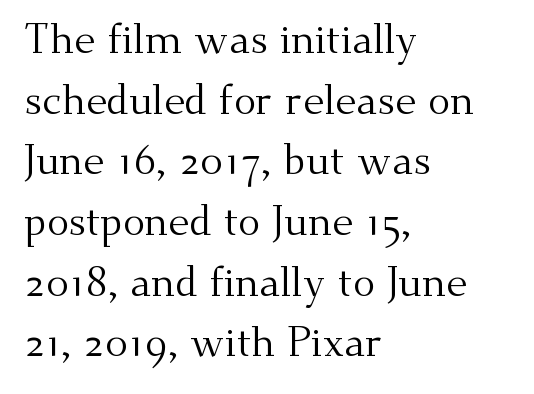
The lines sit at an ordinary, default distance from one another. Weight class: somewhere from thin through regular. You can tell from the footed stems that serif type was used. Clear beneath every line of the passage. The rendering keeps characters at their native spacing. The face used here is proportionally spaced, like ordinary book or web type.
